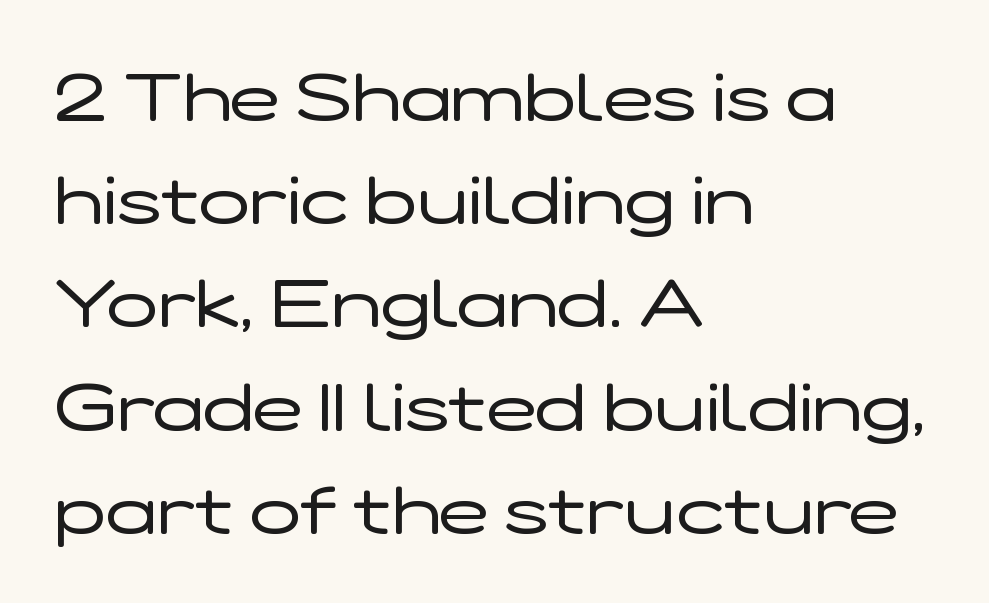
{"serif": "no", "italic": "no", "bold": "no", "weight": "regular", "width": "wide", "stroke_contrast": "low", "x_height": "medium", "monospaced": "no", "underline": "no", "align": "left", "line_spacing": "normal", "line_spacing_ratio": 1.54, "letter_spacing": "normal", "letter_spacing_em": 0.0, "glyph_px": 67}
